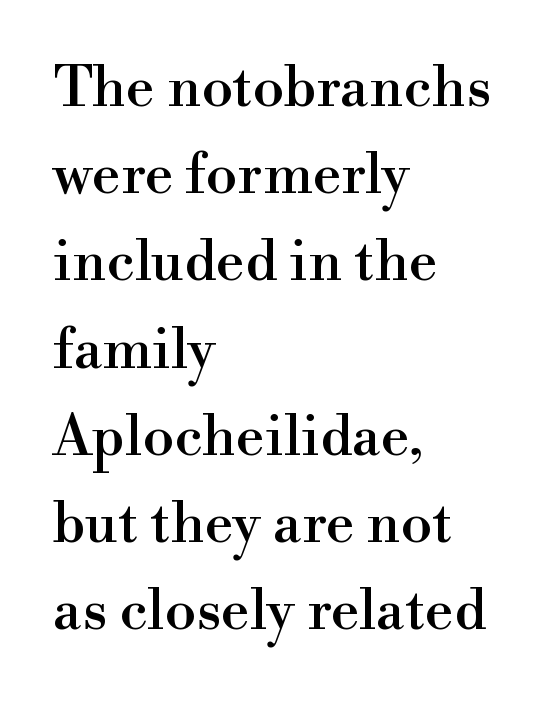
{"serif": "yes", "italic": "no", "width": "normal", "x_height": "small", "monospaced": "no", "underline": "no", "align": "left", "line_spacing": "normal", "line_spacing_ratio": 1.53, "letter_spacing": "normal", "letter_spacing_em": 0.0, "glyph_px": 57}
